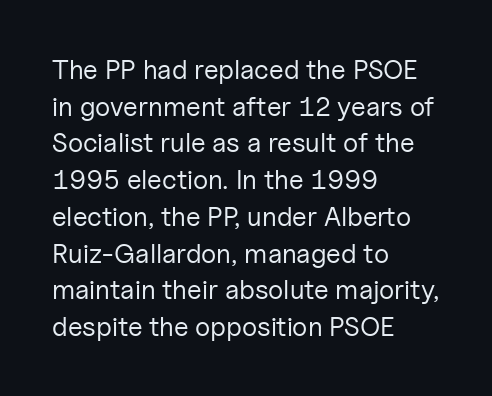
The image shows 27 px text type, upright; set left-aligned, normal line spacing (1.36x), normal letter spacing, not underlined.
